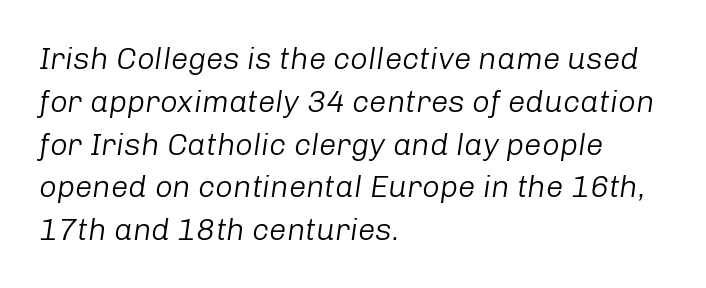
{"italic": "yes", "lean": "right", "slant_degrees": 8, "bold": "no", "weight": "light", "width": "normal", "stroke_contrast": "low", "x_height": "medium", "monospaced": "no", "underline": "no", "align": "left", "line_spacing": "normal", "line_spacing_ratio": 1.38, "letter_spacing": "normal", "letter_spacing_em": 0.0, "glyph_px": 31}
